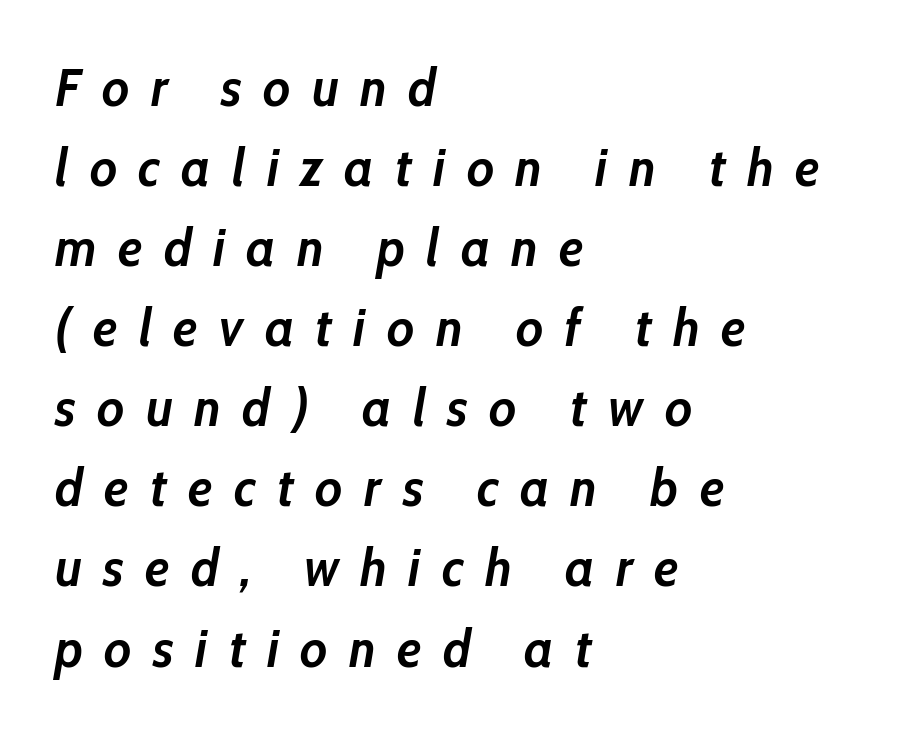
{"italic": "yes", "lean": "right", "slant_degrees": 10, "bold": "yes", "weight": "semibold", "width": "normal", "stroke_contrast": "low", "x_height": "medium", "monospaced": "no", "underline": "no", "align": "left", "line_spacing": "normal", "line_spacing_ratio": 1.54, "letter_spacing": "wide", "letter_spacing_em": 0.41, "glyph_px": 52}
